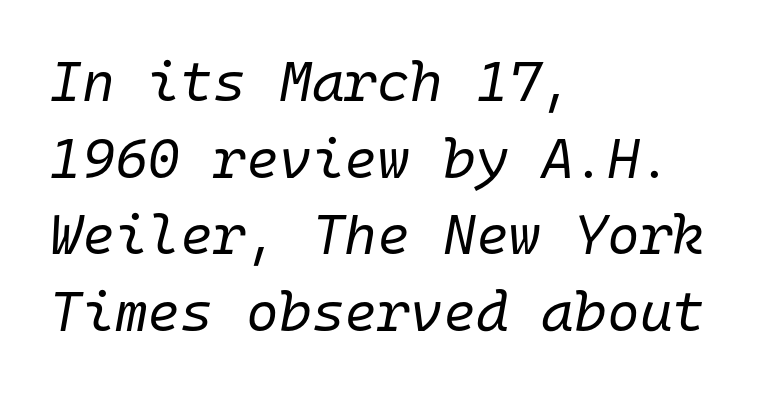
Caption: face not bold, strokes unweighted. Every character here occupies the same horizontal width, giving the sample a typewriter-like rhythm. Each line starts at the same left margin while the right side varies. The letterforms sit shoulder to shoulder at normal distance.
